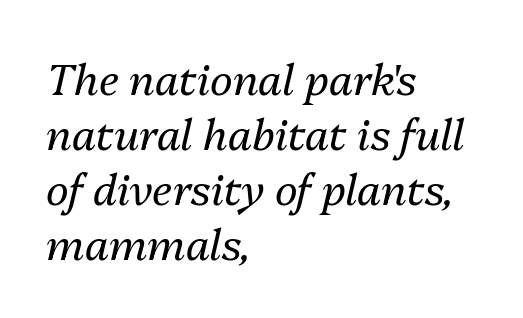
Q: Is the text bold? A: No.
Q: Is the text italic (slanted)? A: Yes, it leans right by about 13 degrees.
Q: Is the text underlined? A: No.
Q: How is the paragraph aligned? A: Left-aligned.
Q: Is the spacing between letters normal or unusually wide? A: Normal.
Q: Is the spacing between lines tight, normal or loose? A: Normal.
Q: Width (condensed, normal, or wide)? A: Normal.
Q: Stroke contrast? A: Medium.
Q: x-height? A: Medium.
Q: Monospaced? A: No.
